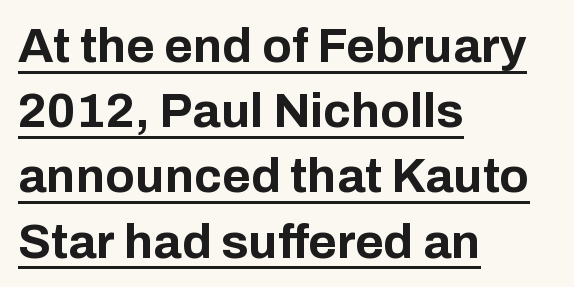
{"serif": "no", "italic": "no", "bold": "yes", "weight": "bold", "width": "normal", "stroke_contrast": "low", "x_height": "medium", "monospaced": "no", "underline": "yes", "align": "left", "line_spacing": "normal", "line_spacing_ratio": 1.33, "letter_spacing": "normal", "letter_spacing_em": 0.0, "glyph_px": 49}
